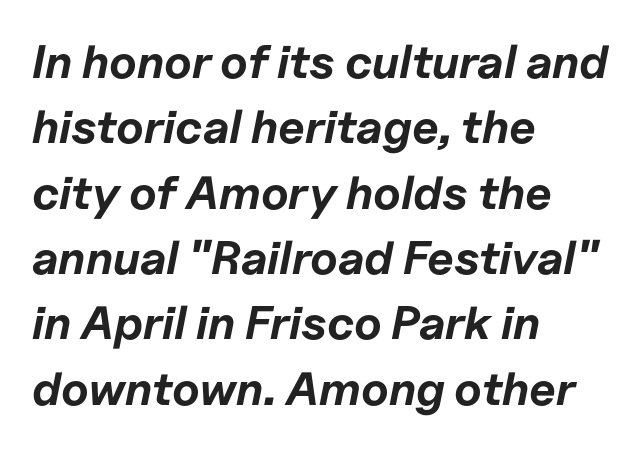
The image shows 47 px bold type, italic (leaning right); set left-aligned, normal line spacing (1.39x), normal letter spacing, not underlined; low stroke contrast and a medium x-height.
